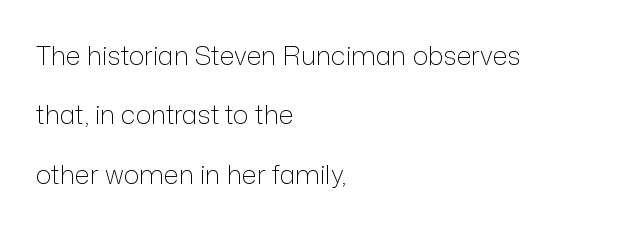
This reads as an unemphasized weight, regular at the heaviest. Short note: letters normally spaced. Each line starts at the same left margin while the right side varies. Quick note: not italic, upright. Quick note: interline space is abundant.
